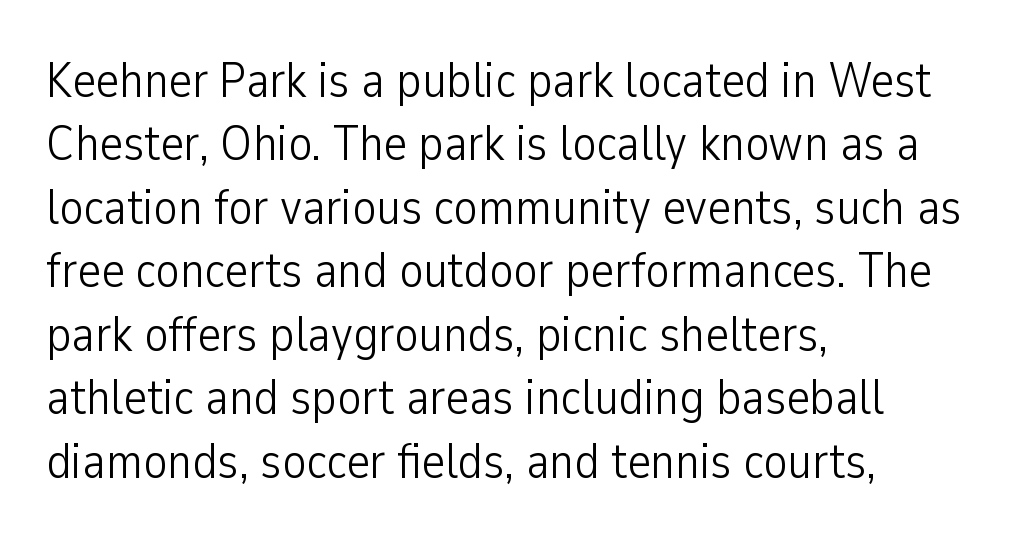
{"serif": "no", "italic": "no", "bold": "no", "weight": "light", "width": "condensed", "stroke_contrast": "low", "x_height": "medium", "monospaced": "no", "underline": "no", "align": "left", "line_spacing": "normal", "line_spacing_ratio": 1.27, "letter_spacing": "normal", "letter_spacing_em": 0.0, "glyph_px": 50}
